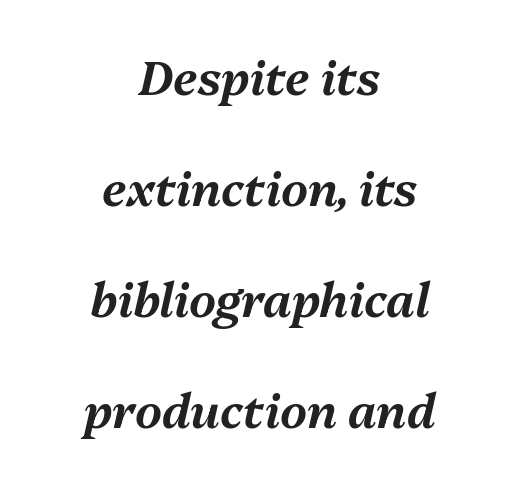
Q: Is the text italic (slanted)? A: Yes, it leans right by about 13 degrees.
Q: Is the text underlined? A: No.
Q: How is the paragraph aligned? A: Centered.
Q: Is the spacing between letters normal or unusually wide? A: Normal.
Q: Is the spacing between lines tight, normal or loose? A: Loose.
Q: Width (condensed, normal, or wide)? A: Normal.
Q: Stroke contrast? A: Medium.
Q: x-height? A: Medium.
Q: Monospaced? A: No.
